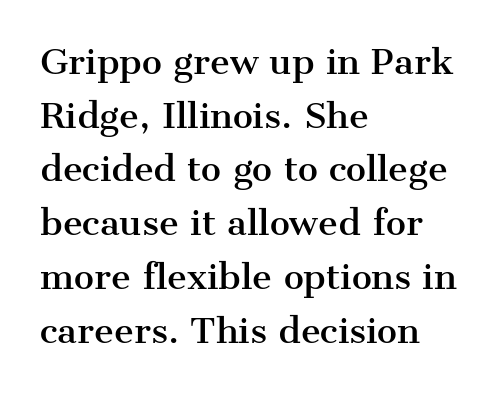
The image shows 34 px serif type, upright; set left-aligned, normal line spacing (1.58x), normal letter spacing, not underlined; medium stroke contrast and a medium x-height.
